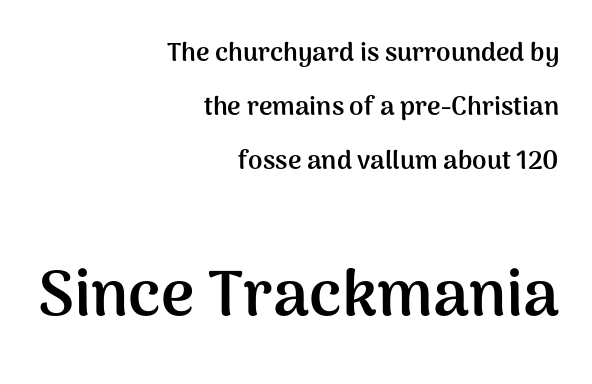
The image shows 64 px semibold sans-serif type, upright; set right-aligned, loose line spacing (2.07x), normal letter spacing, not underlined; the second (bottom) block is 2.46x larger; medium stroke contrast and a medium x-height.
